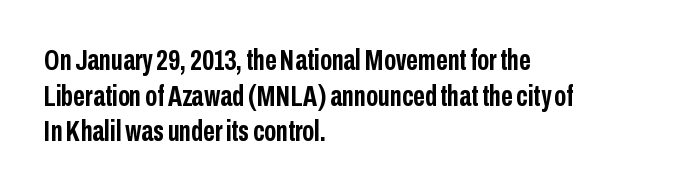
Q: Is the text bold? A: Yes.
Q: Is the text italic (slanted)? A: No, it is upright.
Q: Is the typeface a serif or a sans-serif typeface? A: Sans-serif.
Q: Is the text underlined? A: No.
Q: How is the paragraph aligned? A: Left-aligned.
Q: Is the spacing between letters normal or unusually wide? A: Normal.
Q: Width (condensed, normal, or wide)? A: Condensed.
Q: Stroke contrast? A: Low.
Q: x-height? A: Medium.
Q: Monospaced? A: No.
